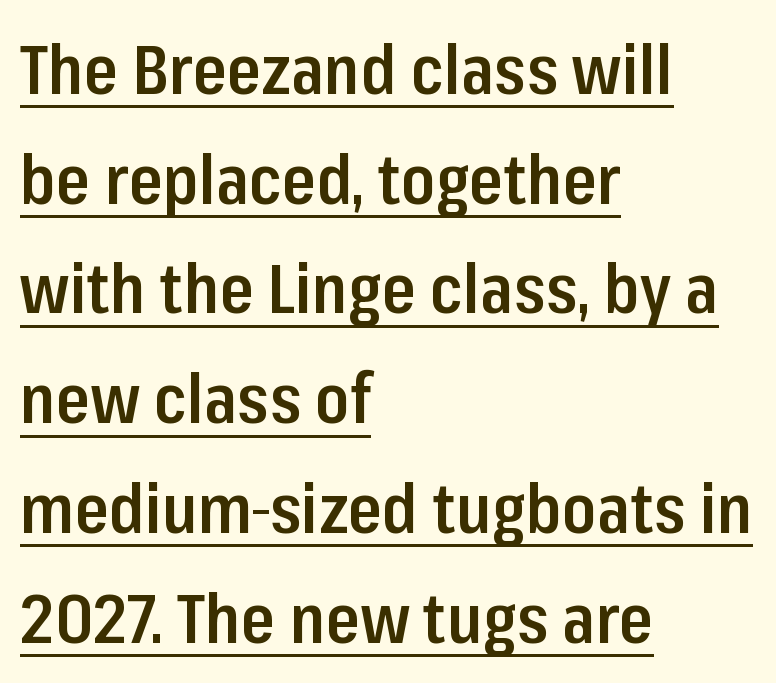
Q: Is the text bold? A: Semi-bold.
Q: Is the text italic (slanted)? A: No, it is upright.
Q: Is the typeface a serif or a sans-serif typeface? A: Sans-serif.
Q: Is the text underlined? A: Yes.
Q: How is the paragraph aligned? A: Left-aligned.
Q: Is the spacing between letters normal or unusually wide? A: Normal.
Q: Is the spacing between lines tight, normal or loose? A: Normal.
Q: Width (condensed, normal, or wide)? A: Condensed.
Q: Stroke contrast? A: Low.
Q: x-height? A: Medium.
Q: Monospaced? A: No.
